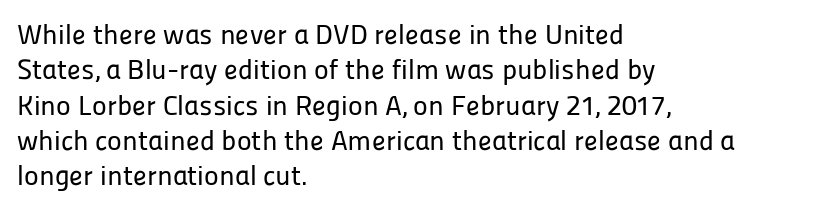
The image shows 28 px sans-serif type, upright; set left-aligned, normal line spacing (1.26x), normal letter spacing, not underlined; low stroke contrast and a medium x-height.
